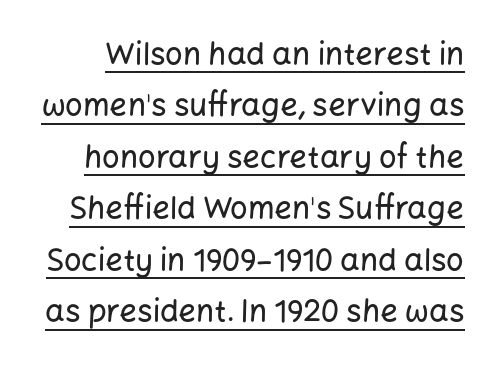
Q: Is the text italic (slanted)? A: No, it is upright.
Q: Is the typeface a serif or a sans-serif typeface? A: Sans-serif.
Q: Is the text underlined? A: Yes.
Q: Is the spacing between letters normal or unusually wide? A: Normal.
Q: Is the spacing between lines tight, normal or loose? A: Normal.
Q: Width (condensed, normal, or wide)? A: Normal.
Q: Stroke contrast? A: Low.
Q: x-height? A: Medium.
Q: Monospaced? A: No.
